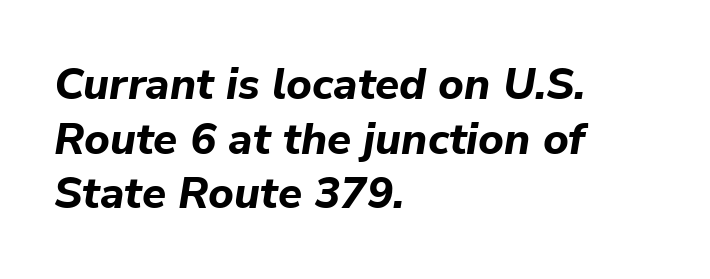
Q: Is the text bold? A: Yes.
Q: Is the text italic (slanted)? A: Yes, it leans right by about 9 degrees.
Q: Is the text underlined? A: No.
Q: How is the paragraph aligned? A: Left-aligned.
Q: Is the spacing between letters normal or unusually wide? A: Normal.
Q: Width (condensed, normal, or wide)? A: Normal.
Q: Stroke contrast? A: Low.
Q: x-height? A: Medium.
Q: Monospaced? A: No.
